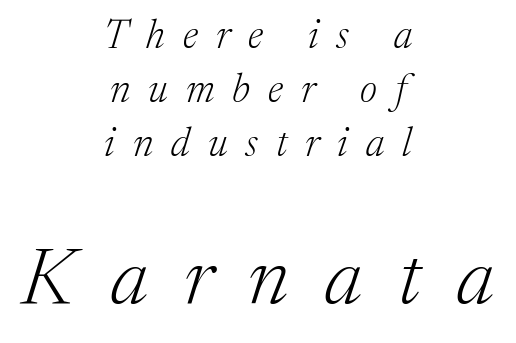
{"serif": "yes", "italic": "yes", "lean": "right", "slant_degrees": 17, "bold": "no", "weight": "light", "width": "normal", "stroke_contrast": "medium", "x_height": "medium", "monospaced": "no", "underline": "no", "align": "center", "line_spacing": "normal", "line_spacing_ratio": 1.35, "letter_spacing": "wide", "letter_spacing_em": 0.45, "larger_block": "second", "size_ratio": 2.0, "glyph_px": 80}
